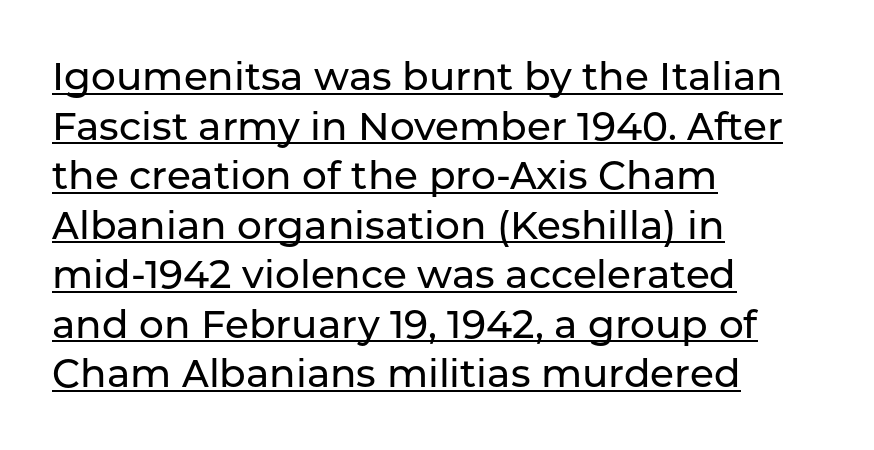
Q: Is the text italic (slanted)? A: No, it is upright.
Q: Is the typeface a serif or a sans-serif typeface? A: Sans-serif.
Q: Is the text underlined? A: Yes.
Q: How is the paragraph aligned? A: Left-aligned.
Q: Is the spacing between letters normal or unusually wide? A: Normal.
Q: Is the spacing between lines tight, normal or loose? A: Normal.
Q: Width (condensed, normal, or wide)? A: Normal.
Q: Stroke contrast? A: Low.
Q: x-height? A: Medium.
Q: Monospaced? A: No.
